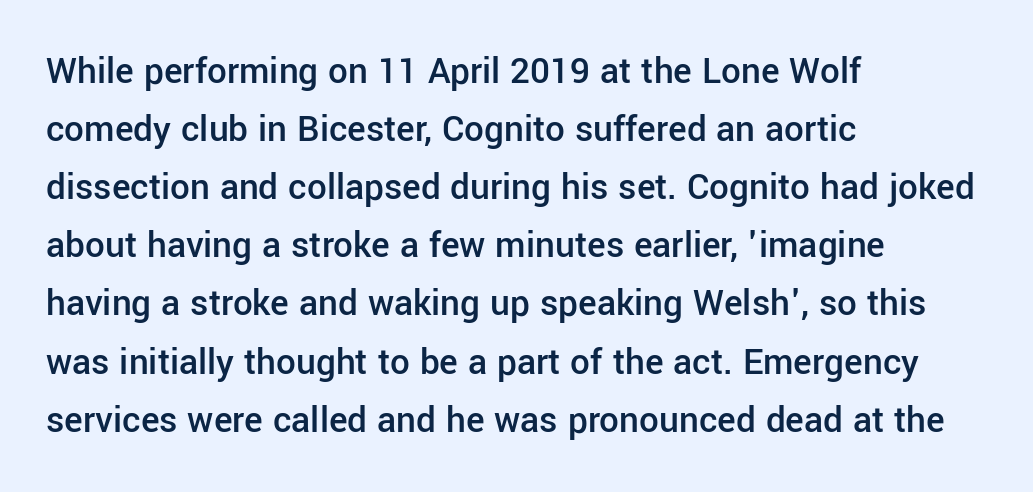
{"serif": "no", "italic": "no", "bold": "semi", "weight": "semibold", "width": "normal", "stroke_contrast": "low", "x_height": "medium", "monospaced": "no", "underline": "no", "align": "left", "line_spacing": "normal", "line_spacing_ratio": 1.49, "letter_spacing": "normal", "letter_spacing_em": 0.0, "glyph_px": 39}
